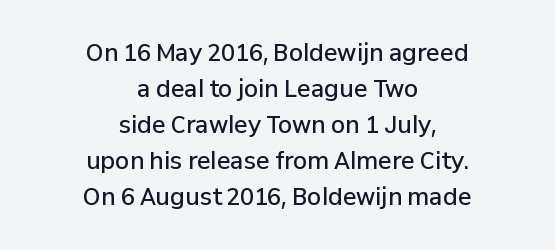
The glyphs have the mass of a demibold cut, below bold. The zone under the glyphs is completely vacant. Unlike italic type, these characters show no tilt at all. Horizontal bands of white between lines are of average thickness.
